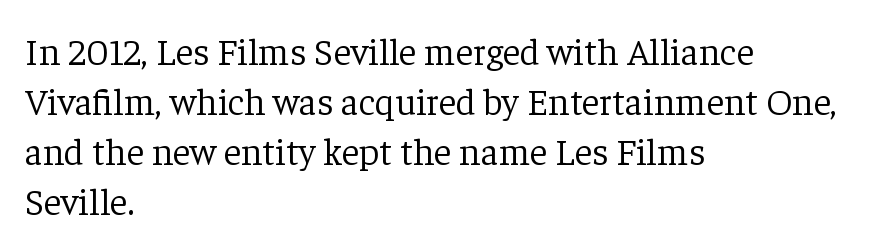
The image shows 38 px light serif type, upright; set left-aligned, normal line spacing (1.32x), normal letter spacing, not underlined; low stroke contrast and a medium x-height.
